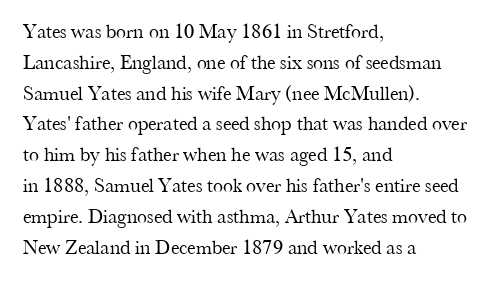
{"italic": "no", "bold": "no", "underline": "no", "align": "left", "line_spacing": "normal", "line_spacing_ratio": 1.54, "letter_spacing": "normal", "letter_spacing_em": 0.0, "glyph_px": 20}
